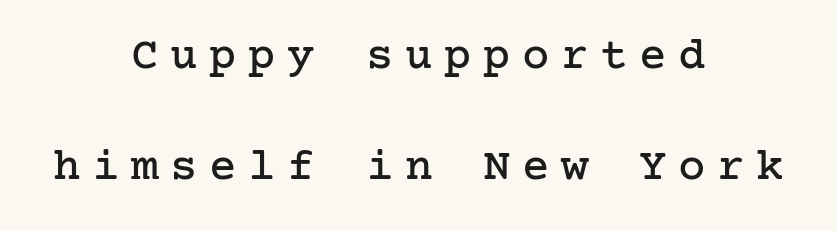
{"serif": "yes", "italic": "no", "width": "normal", "stroke_contrast": "low", "x_height": "medium", "underline": "no", "align": "center", "line_spacing": "loose", "line_spacing_ratio": 2.42, "letter_spacing": "wide", "letter_spacing_em": 0.25, "glyph_px": 46}
